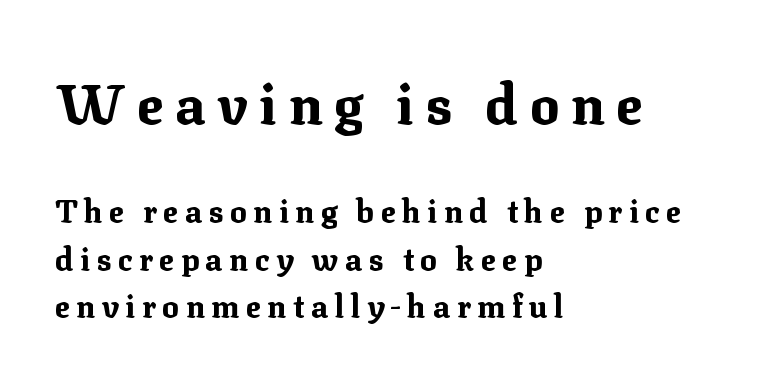
{"serif": "yes", "italic": "no", "bold": "yes", "weight": "bold", "width": "normal", "stroke_contrast": "medium", "x_height": "medium", "monospaced": "no", "underline": "no", "align": "left", "line_spacing": "normal", "line_spacing_ratio": 1.53, "letter_spacing": "wide", "letter_spacing_em": 0.21, "larger_block": "first", "size_ratio": 1.77, "glyph_px": 55}
